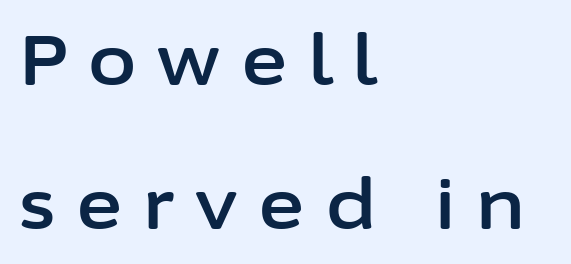
The image shows 70 px sans-serif type, upright; set left-aligned, loose line spacing (2.06x), unusually wide letter spacing (+0.3 em), not underlined; low stroke contrast and a medium x-height.
